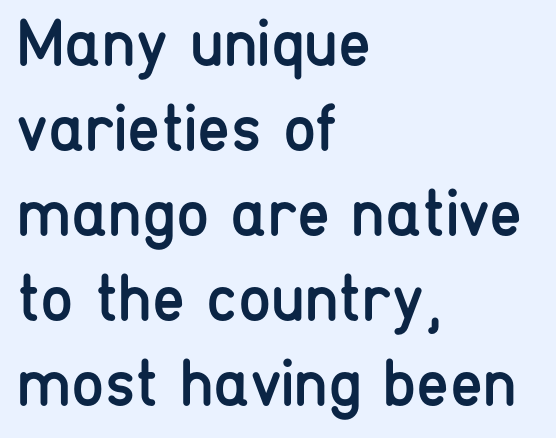
{"serif": "no", "italic": "no", "bold": "no", "weight": "regular", "width": "condensed", "stroke_contrast": "low", "x_height": "medium", "monospaced": "no", "underline": "no", "align": "left", "line_spacing": "normal", "line_spacing_ratio": 1.27, "letter_spacing": "normal", "letter_spacing_em": 0.0, "glyph_px": 67}
